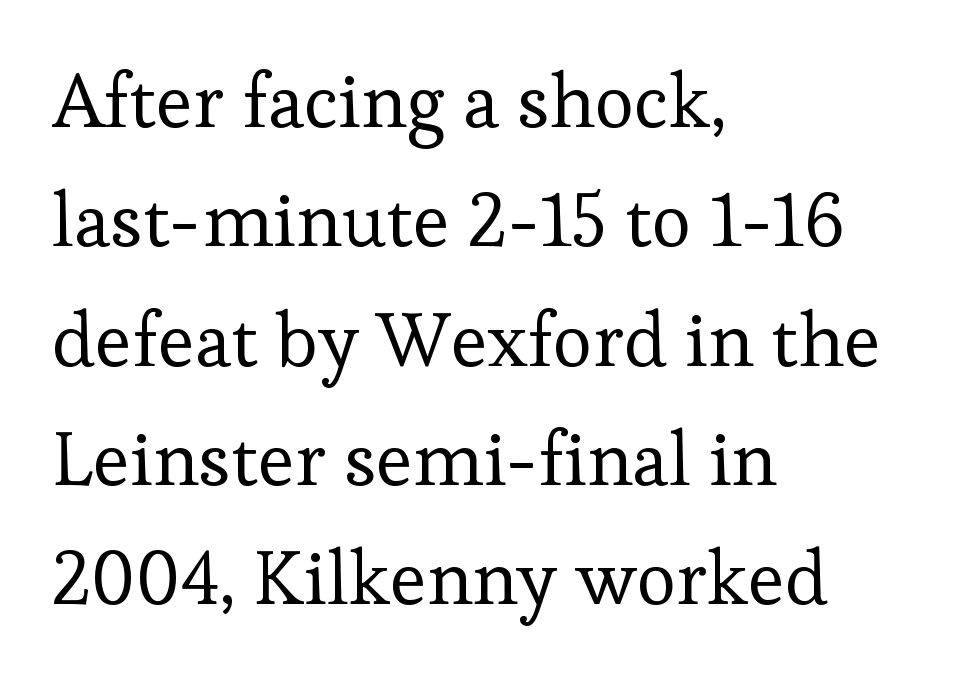
{"serif": "yes", "italic": "no", "bold": "no", "weight": "regular", "width": "normal", "stroke_contrast": "low", "x_height": "medium", "monospaced": "no", "underline": "no", "align": "left", "line_spacing": "normal", "line_spacing_ratio": 1.57, "letter_spacing": "normal", "letter_spacing_em": 0.0, "glyph_px": 76}
